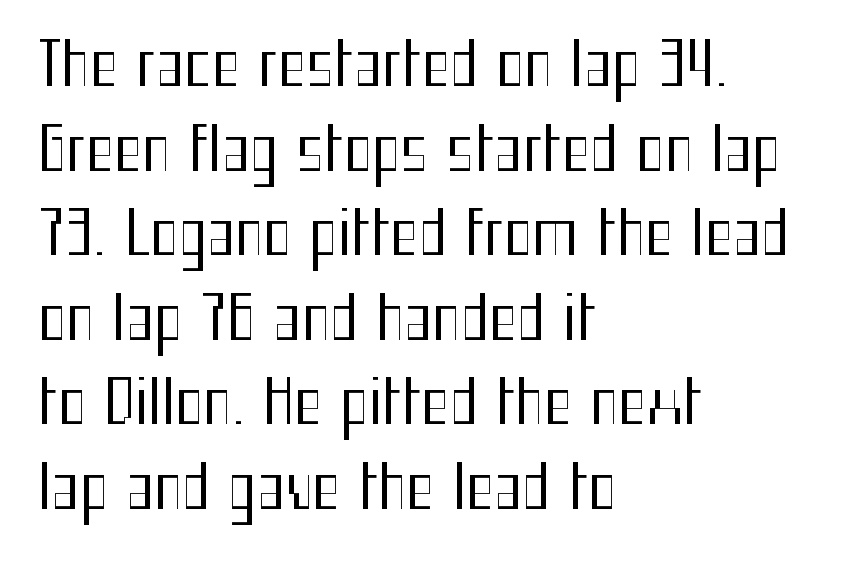
Q: Is the text bold? A: No.
Q: Is the text italic (slanted)? A: No, it is upright.
Q: Is the typeface a serif or a sans-serif typeface? A: Sans-serif.
Q: Is the text underlined? A: No.
Q: How is the paragraph aligned? A: Left-aligned.
Q: Is the spacing between letters normal or unusually wide? A: Normal.
Q: Is the spacing between lines tight, normal or loose? A: Normal.
Q: Width (condensed, normal, or wide)? A: Condensed.
Q: Stroke contrast? A: Medium.
Q: x-height? A: Medium.
Q: Monospaced? A: No.
